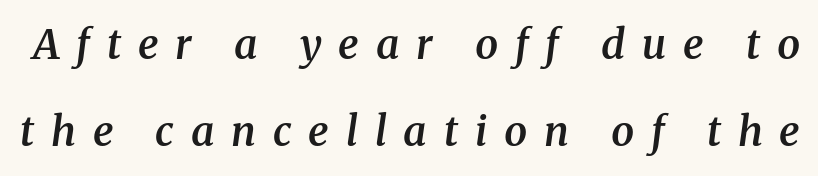
{"serif": "yes", "italic": "yes", "lean": "right", "slant_degrees": 8, "bold": "semi", "weight": "semibold", "width": "normal", "stroke_contrast": "medium", "x_height": "medium", "monospaced": "no", "underline": "no", "line_spacing": "loose", "line_spacing_ratio": 2.11, "letter_spacing": "wide", "letter_spacing_em": 0.41, "glyph_px": 41}
